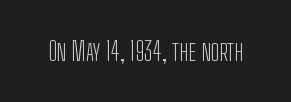
The image shows 26 px text type, upright; set normal letter spacing, not underlined.
